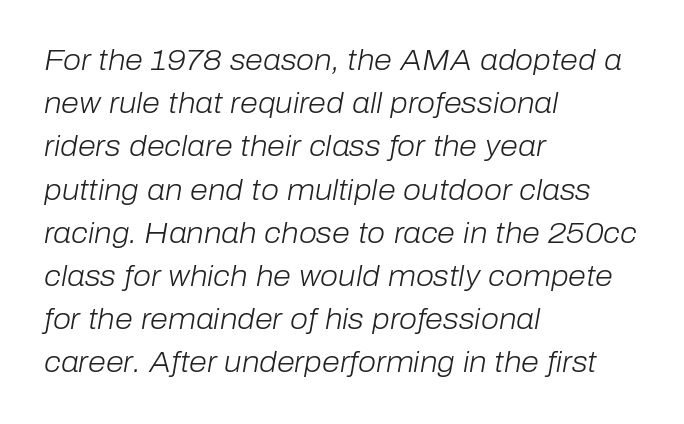
Observe the ordinary spacing: letters are neighbours, not strangers. This rendering features lettering with no underline. You can tell it's italic because the verticals aren't actually vertical. Caption: face not bold, strokes unweighted.
